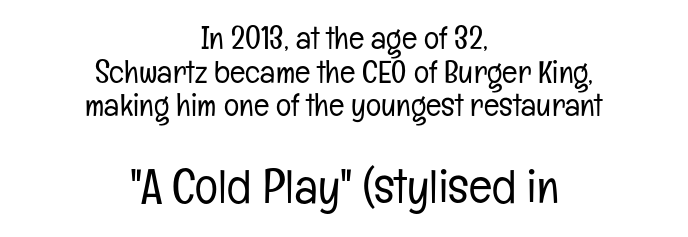
Block two is the big one; block one sits smaller above it. The letters advance in unequal steps, a hallmark of proportional type. Check where the strokes stop: nothing finishes them off — pure sans. Anything drawn beneath the words? Only blank space. Style check: upright.
